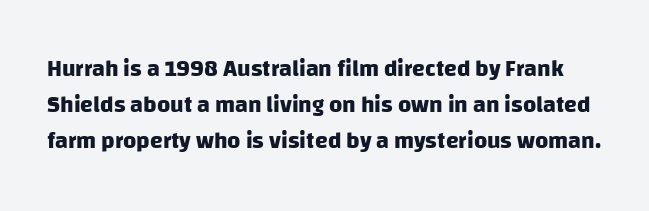
In terms of letterspacing, this is plain default setting. The glyphs are unaccompanied by any horizontal stroke below them. Regarding leading, the lines here are spaced in the standard way. You'd pick this weight for a headline — it's a proper bold.
